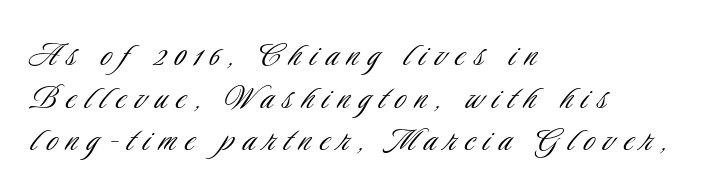
Q: Is the text bold? A: No.
Q: Is the text italic (slanted)? A: Yes.
Q: Is the typeface a serif or a sans-serif typeface? A: Sans-serif.
Q: Is the text underlined? A: No.
Q: How is the paragraph aligned? A: Left-aligned.
Q: Is the spacing between letters normal or unusually wide? A: Unusually wide.
Q: Is the spacing between lines tight, normal or loose? A: Tight.
Q: Width (condensed, normal, or wide)? A: Condensed.
Q: Stroke contrast? A: Low.
Q: x-height? A: Small.
Q: Monospaced? A: No.
